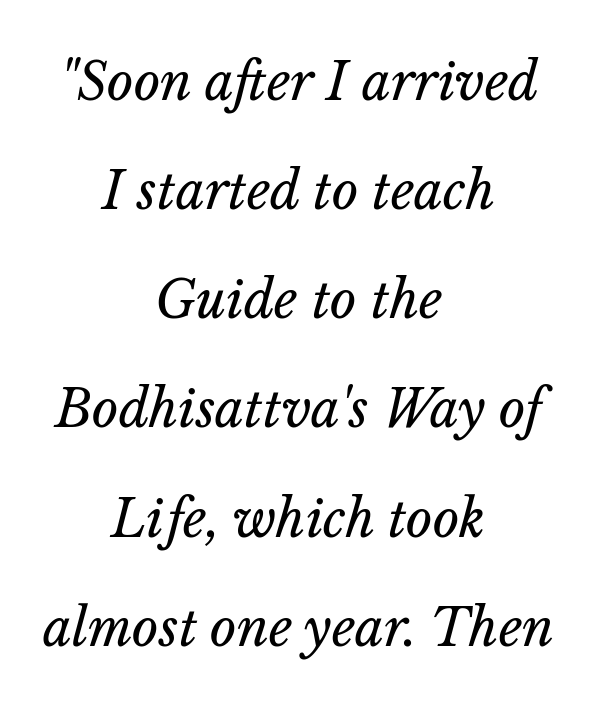
{"italic": "yes", "lean": "right", "slant_degrees": 14, "bold": "no", "weight": "regular", "width": "normal", "stroke_contrast": "low", "x_height": "medium", "monospaced": "no", "underline": "no", "align": "center", "line_spacing": "loose", "line_spacing_ratio": 2.14, "letter_spacing": "normal", "letter_spacing_em": 0.0, "glyph_px": 51}
